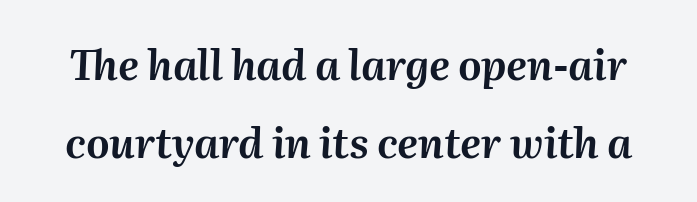
The image shows 41 px text type, italic (leaning right); set loose line spacing (1.9x), normal letter spacing, not underlined; medium stroke contrast and a medium x-height.
